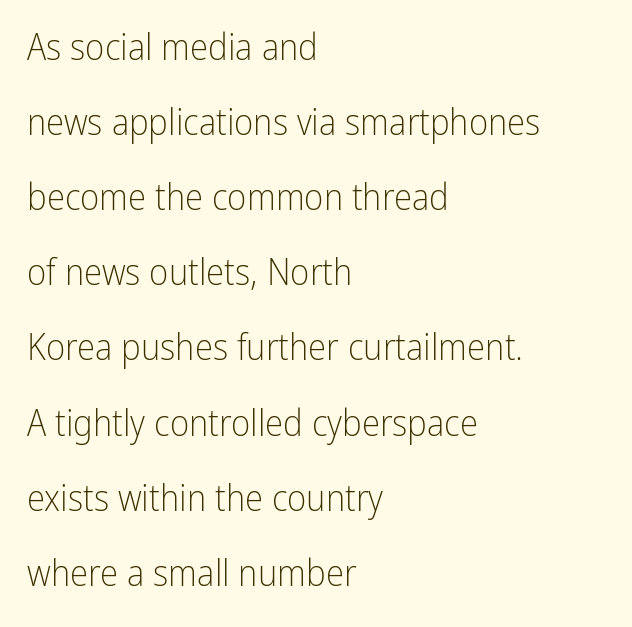
The image shows 37 px light, condensed sans-serif type, upright; set left-aligned, loose line spacing (2.03x), normal letter spacing, not underlined; low stroke contrast and a medium x-height.
